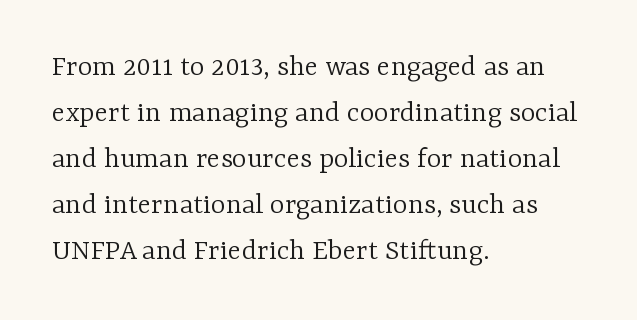
Check under the words: just untouched page. Where is the straight margin? On the left. Check where the strokes stop: tiny serifs finish them off. How are the letters spaced? Ordinarily, with no added tracking. Characters remain perfectly vertical along every line.
